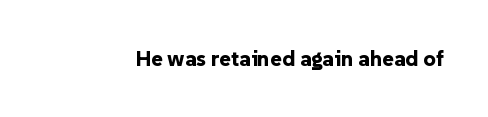
Q: Is the text bold? A: Yes.
Q: Is the text italic (slanted)? A: No, it is upright.
Q: Is the text underlined? A: No.
Q: Is the spacing between letters normal or unusually wide? A: Normal.
